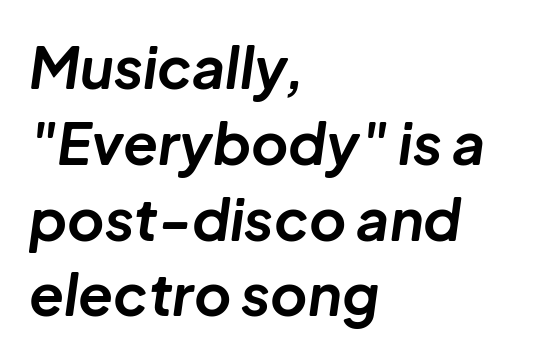
{"italic": "yes", "lean": "right", "slant_degrees": 8, "bold": "yes", "weight": "bold", "width": "normal", "stroke_contrast": "low", "x_height": "medium", "monospaced": "no", "underline": "no", "align": "left", "line_spacing": "normal", "line_spacing_ratio": 1.33, "letter_spacing": "normal", "letter_spacing_em": 0.0, "glyph_px": 57}
